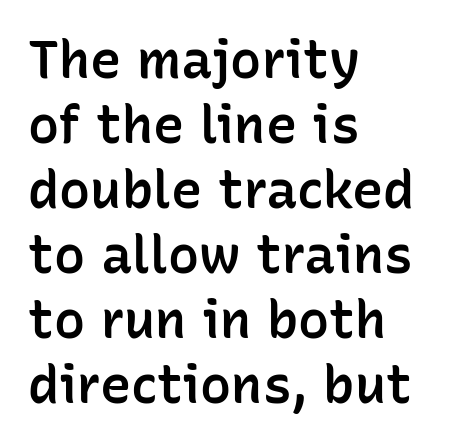
Visually the block forms a straight wall on the left and a jagged coastline on the right. Honestly, there is no underline to notice here at all. Unlike italic type, these characters show no tilt at all. Vertically, the passage feels balanced, rows spaced as you'd expect.
